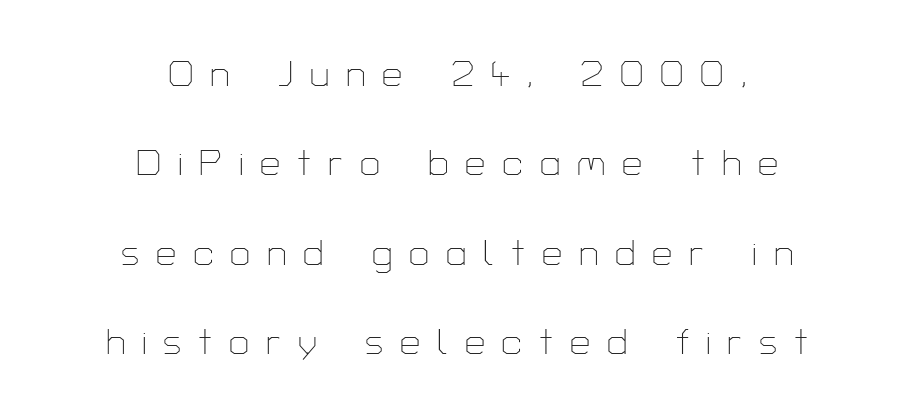
Q: Is the text bold? A: No.
Q: Is the text italic (slanted)? A: No, it is upright.
Q: Is the typeface a serif or a sans-serif typeface? A: Sans-serif.
Q: Is the text underlined? A: No.
Q: How is the paragraph aligned? A: Centered.
Q: Is the spacing between letters normal or unusually wide? A: Unusually wide.
Q: Is the spacing between lines tight, normal or loose? A: Loose.
Q: Width (condensed, normal, or wide)? A: Normal.
Q: Stroke contrast? A: Low.
Q: x-height? A: Medium.
Q: Monospaced? A: No.
